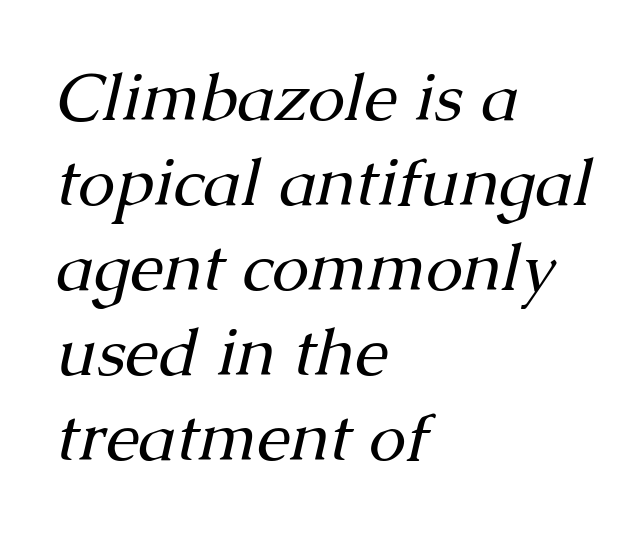
{"serif": "yes", "italic": "yes", "lean": "right", "slant_degrees": 13, "bold": "no", "weight": "regular", "width": "normal", "stroke_contrast": "medium", "x_height": "medium", "monospaced": "no", "underline": "no", "align": "left", "line_spacing": "normal", "line_spacing_ratio": 1.27, "letter_spacing": "normal", "letter_spacing_em": 0.0, "glyph_px": 67}
